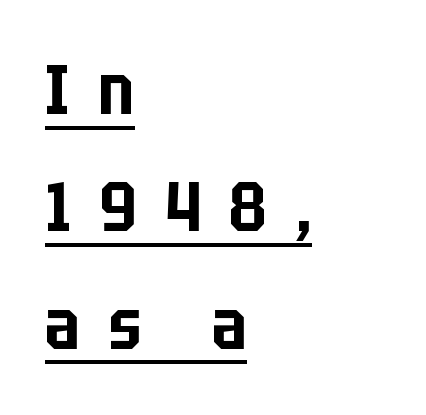
{"serif": "no", "italic": "no", "width": "condensed", "stroke_contrast": "low", "x_height": "large", "monospaced": "no", "underline": "yes", "align": "left", "line_spacing": "normal", "line_spacing_ratio": 1.7, "letter_spacing": "wide", "letter_spacing_em": 0.41, "glyph_px": 69}
